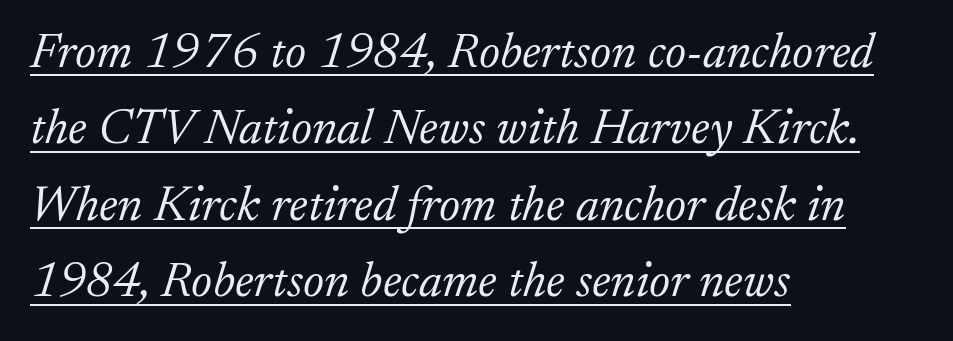
Check the space under the baseline: a stroke is drawn there. Is the type slanted? Yes — the strokes lean at a clear angle. Layout note: lines flush left. The type family on display is of the serif kind. Is the type heavy? It reads as light-to-regular instead. Does the leading feel generous? No, just average.
